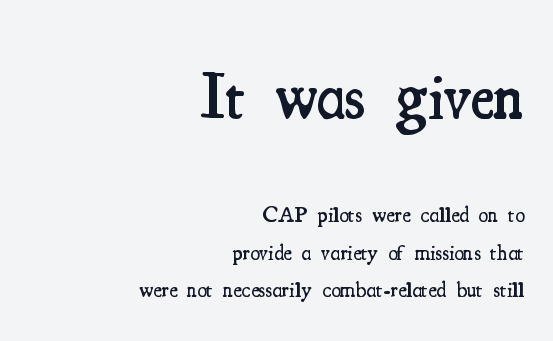
{"serif": "yes", "italic": "no", "bold": "semi", "weight": "semibold", "width": "condensed", "stroke_contrast": "medium", "x_height": "small", "monospaced": "no", "underline": "no", "align": "right", "line_spacing": "normal", "line_spacing_ratio": 1.7, "letter_spacing": "normal", "letter_spacing_em": 0.0, "larger_block": "first", "size_ratio": 2.95, "glyph_px": 65}
